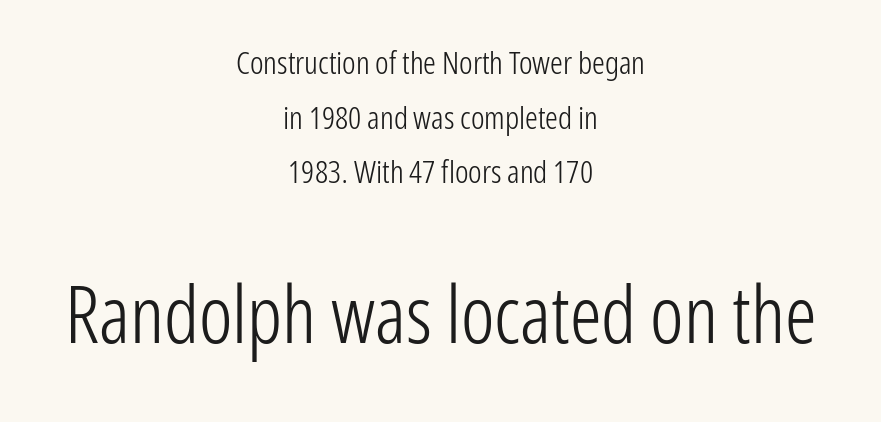
You could call the tracking neutral — neither tight nor loose. Typeset on center — no edge is straight. On a weight scale, this lands at 450 or below. Here the designer chose a conventional face with non-uniform glyph widths. You can tell it's not italic because the verticals are truly vertical. The specimen omits any rule beneath the text block's lines.
